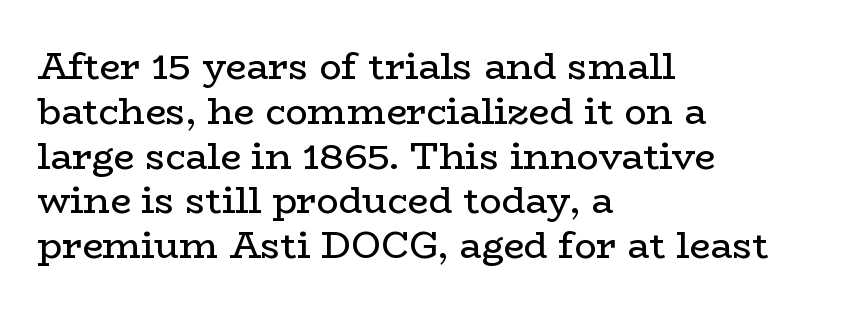
{"serif": "yes", "italic": "no", "bold": "no", "weight": "regular", "width": "wide", "stroke_contrast": "low", "x_height": "medium", "monospaced": "no", "underline": "no", "align": "left", "line_spacing_ratio": 1.21, "letter_spacing": "normal", "letter_spacing_em": 0.0, "glyph_px": 37}
